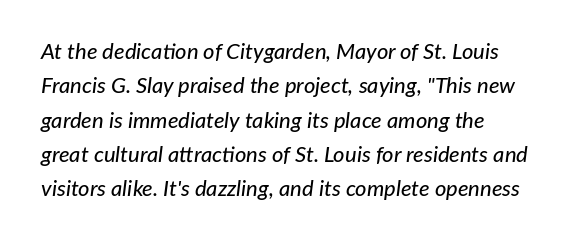
One glance says typical: line gaps are just what's usual. You could call the tracking neutral — neither tight nor loose. Observe the lean: these are italic letterforms. Check the space under the baseline: it is left empty.
